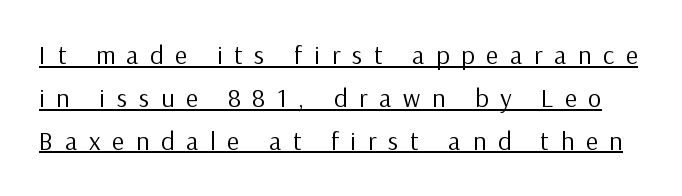
Heaviness? Minimal to ordinary, like unemphasized prose. The rendering inserts visible extra space after every character. Each new line begins a customary step beneath the previous one. This is the regular roman posture of the typeface. Underlined type.
